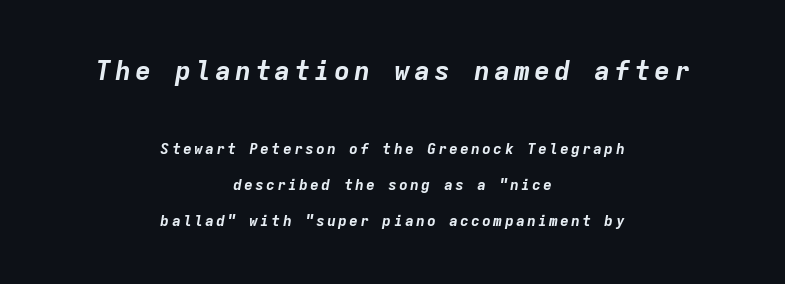
Q: Is the text bold? A: Yes.
Q: Is the text italic (slanted)? A: Yes, it leans right by about 9 degrees.
Q: Is the text underlined? A: No.
Q: How is the paragraph aligned? A: Centered.
Q: Is the spacing between lines tight, normal or loose? A: Loose.
Q: Which block of text is set in a larger size, the first (top) or the second (bottom)? A: The first (top) one.
